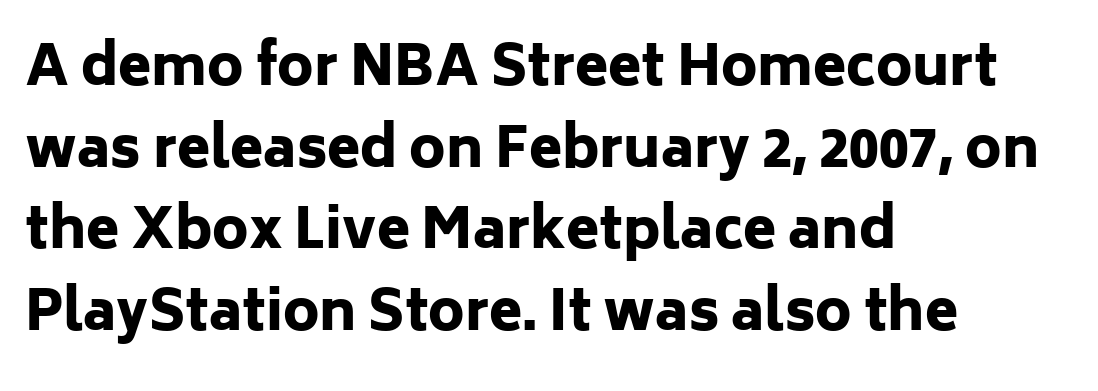
The image shows 54 px heavy sans-serif type, upright; set left-aligned, normal line spacing (1.51x), normal letter spacing, not underlined; low stroke contrast and a medium x-height.
